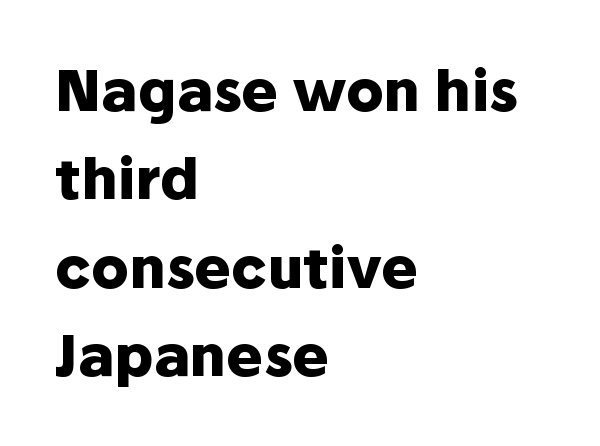
The rendering keeps characters at their native spacing. The specimen reads as upright at a glance. Regular leading. The ragged edge is on the right, which tells us the setting is flush left. Compared with an ordinary text face, these strokes are far heavier — a full bold.
